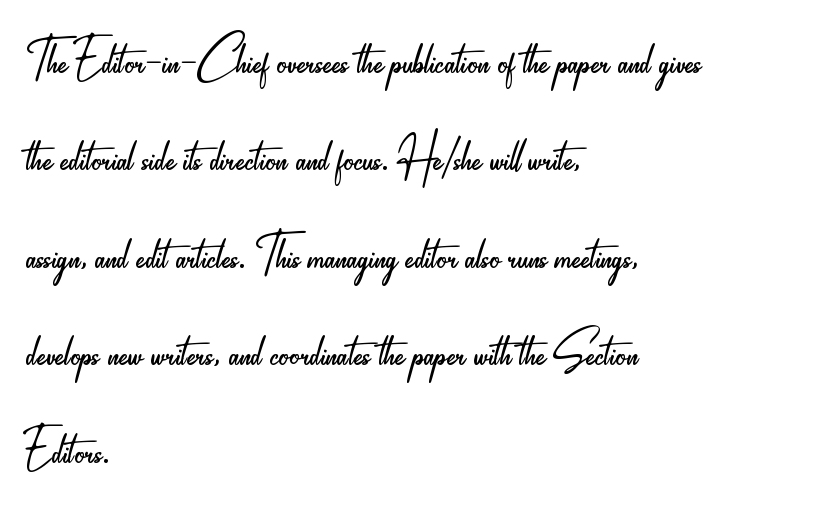
The image shows 65 px light, condensed sans-serif type; set left-aligned, normal line spacing (1.5x), normal letter spacing, not underlined; low stroke contrast and a small x-height.
